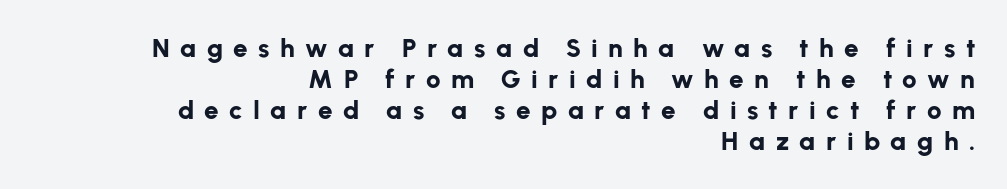
Q: Is the text bold? A: Yes.
Q: Is the text italic (slanted)? A: No, it is upright.
Q: Is the text underlined? A: No.
Q: How is the paragraph aligned? A: Right-aligned.
Q: Is the spacing between letters normal or unusually wide? A: Unusually wide.
